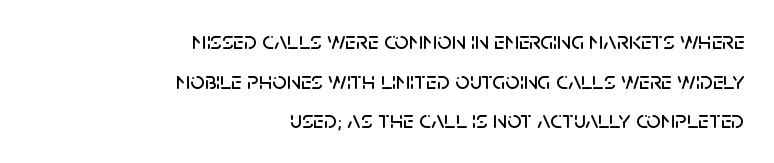
The image shows 25 px text type, upright; set right-aligned, normal line spacing (1.59x), normal letter spacing, not underlined.
